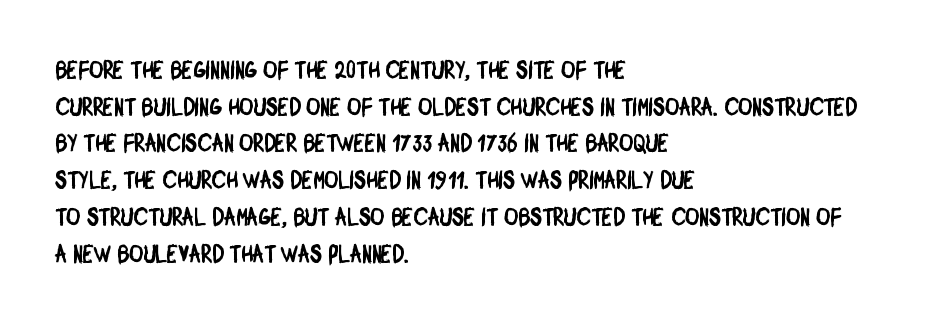
The image shows 24 px text type; set left-aligned, normal line spacing (1.53x), normal letter spacing, not underlined.
